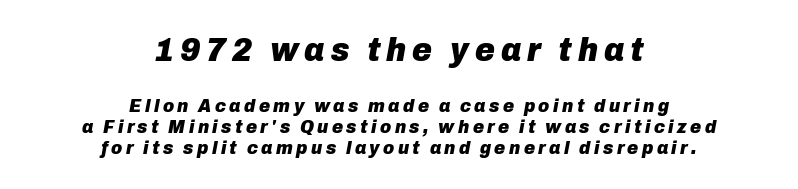
The image shows 34 px heavy type, italic (leaning right); set centered, tight line spacing (1.09x), not underlined; the first (top) block is 1.79x larger; low stroke contrast and a medium x-height.
